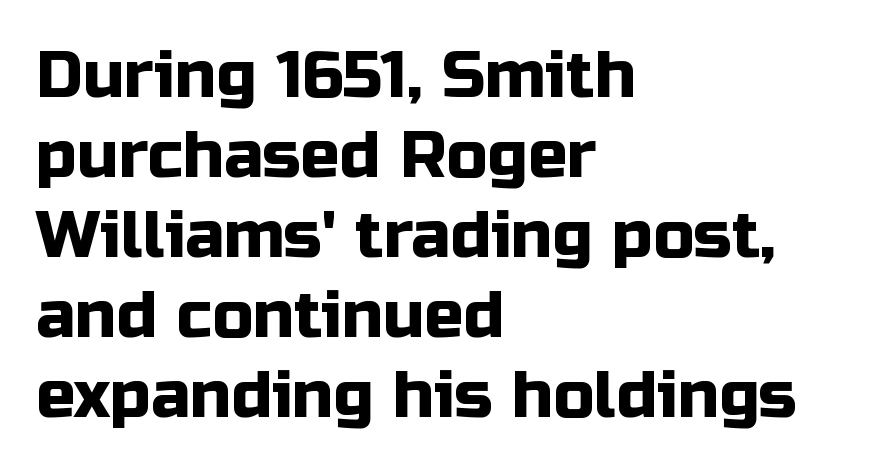
Look at the bottom of the vertical strokes: they stop flat, with no serifs. What stands out about the letter spacing? Nothing — it is the standard amount. Proportional: the letters do not fall into vertical columns. Posture: vertical. The area under the type is left untouched. This rendering uses left alignment, leaving the right contour irregular.
